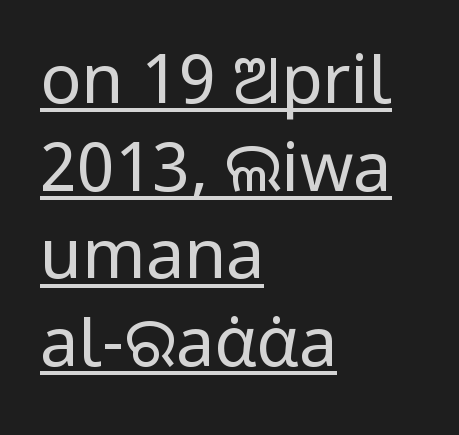
Q: Is the text bold? A: No.
Q: Is the text italic (slanted)? A: No, it is upright.
Q: Is the typeface a serif or a sans-serif typeface? A: Sans-serif.
Q: Is the text underlined? A: Yes.
Q: How is the paragraph aligned? A: Left-aligned.
Q: Is the spacing between letters normal or unusually wide? A: Normal.
Q: Is the spacing between lines tight, normal or loose? A: Normal.
Q: Width (condensed, normal, or wide)? A: Condensed.
Q: Stroke contrast? A: Low.
Q: x-height? A: Large.
Q: Monospaced? A: No.
